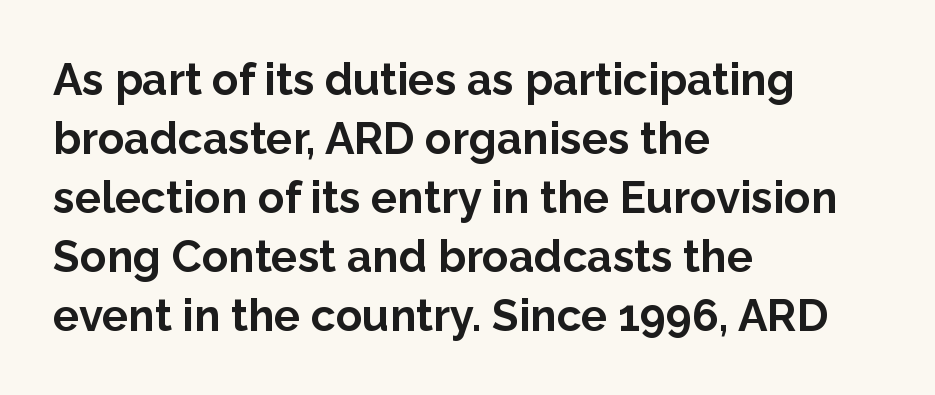
The image shows 44 px bold sans-serif type, upright; set left-aligned, normal line spacing (1.34x), normal letter spacing, not underlined; low stroke contrast and a medium x-height.
